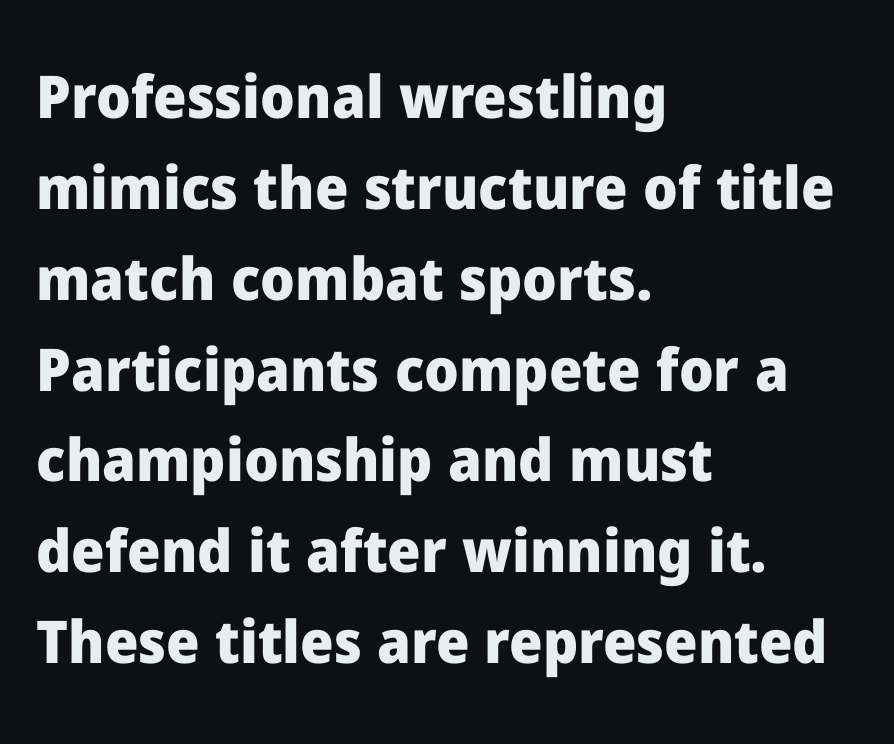
The image shows 59 px heavy sans-serif type, upright; set left-aligned, normal line spacing (1.54x), normal letter spacing, not underlined; low stroke contrast and a medium x-height.
